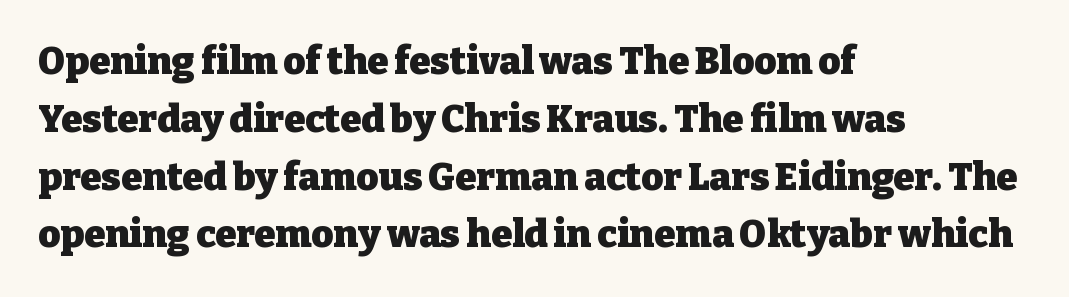
Q: Is the text bold? A: Yes.
Q: Is the text italic (slanted)? A: No, it is upright.
Q: Is the typeface a serif or a sans-serif typeface? A: Serif.
Q: Is the text underlined? A: No.
Q: How is the paragraph aligned? A: Left-aligned.
Q: Is the spacing between letters normal or unusually wide? A: Normal.
Q: Is the spacing between lines tight, normal or loose? A: Normal.
Q: Width (condensed, normal, or wide)? A: Normal.
Q: Stroke contrast? A: Low.
Q: x-height? A: Medium.
Q: Monospaced? A: No.
